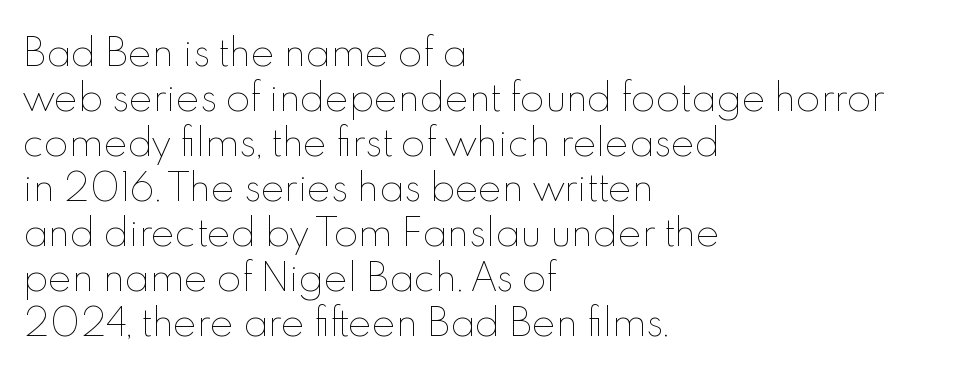
Unbolded letterforms with no extra heft. Reading down the column, the eye jumps a familiar distance to each next line. The font's upright variant was chosen for this text. Where is the straight margin? On the left. Has an underline been added? It has not. This sample has the flowing, uneven cadence of proportional lettering.
